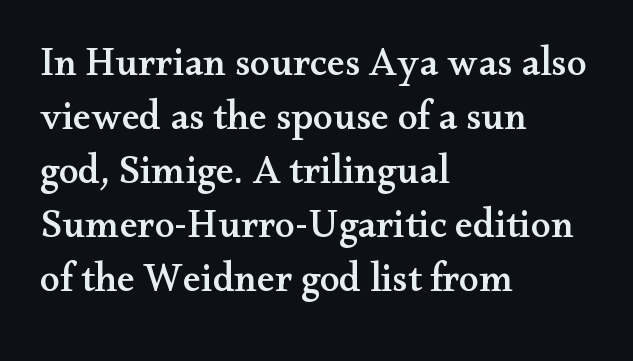
Q: Is the text italic (slanted)? A: No, it is upright.
Q: Is the typeface a serif or a sans-serif typeface? A: Serif.
Q: Is the text underlined? A: No.
Q: How is the paragraph aligned? A: Left-aligned.
Q: Is the spacing between letters normal or unusually wide? A: Normal.
Q: Is the spacing between lines tight, normal or loose? A: Normal.
Q: Width (condensed, normal, or wide)? A: Wide.
Q: Stroke contrast? A: Medium.
Q: x-height? A: Small.
Q: Monospaced? A: No.
